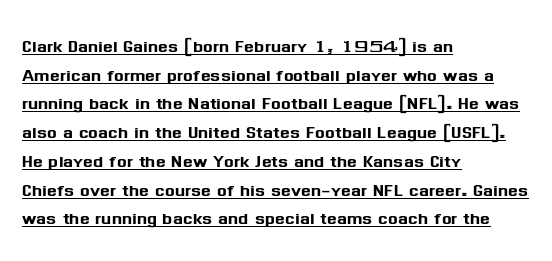
The image shows 23 px text type, upright; set left-aligned, normal line spacing (1.25x), normal letter spacing, underlined.
